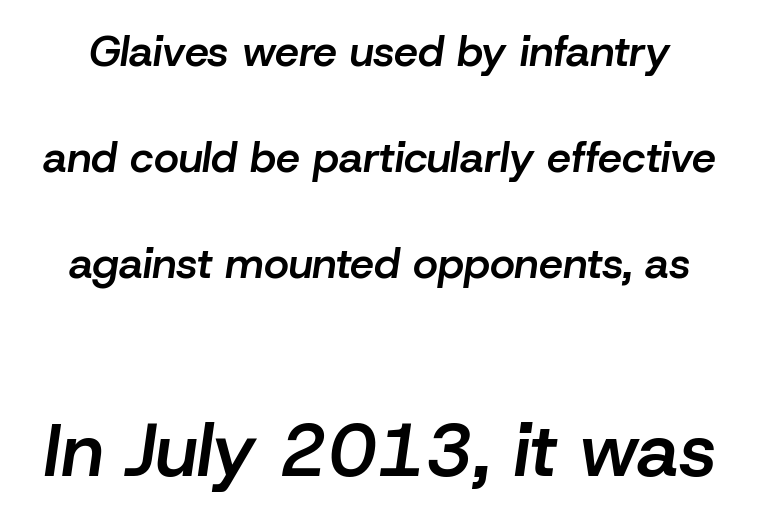
The image shows 75 px semibold type, italic (leaning right); set loose line spacing (2.46x), normal letter spacing, not underlined; the second (bottom) block is 1.74x larger; low stroke contrast and a medium x-height.
